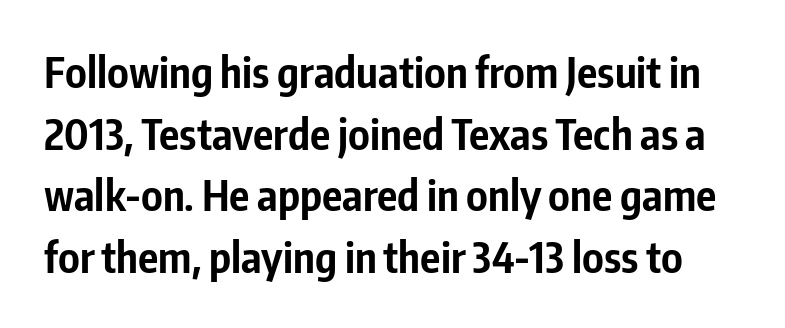
In terms of letterspacing, this is plain default setting. The string is rendered with underlining switched off. This sample keeps an unexceptional amount of space between lines. Unlike italic type, these characters show no tilt at all.
